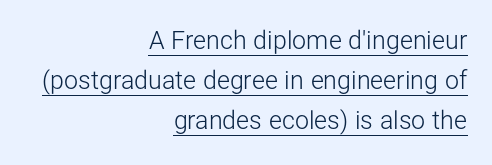
Q: Is the text bold? A: No.
Q: Is the text italic (slanted)? A: No, it is upright.
Q: Is the text underlined? A: Yes.
Q: How is the paragraph aligned? A: Right-aligned.
Q: Is the spacing between letters normal or unusually wide? A: Normal.
Q: Is the spacing between lines tight, normal or loose? A: Normal.
